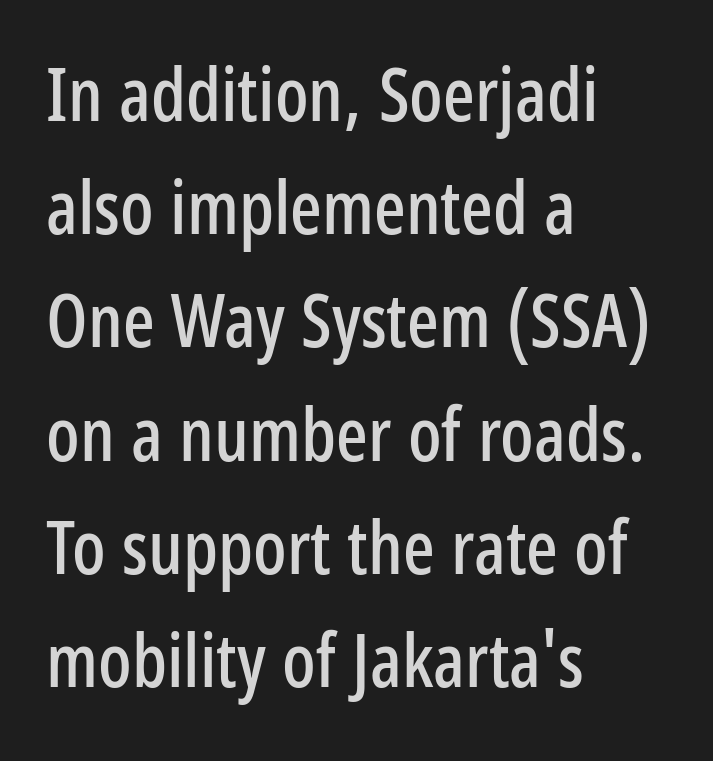
Italic: no, the glyphs are upright roman. The specimen omits any rule beneath the text block's lines. Is there much room between lines? A standard amount, neither cramped nor airy. The ragged edge is on the right, which tells us the setting is flush left. The rendering uses natural spacing where letterforms have individual widths.
